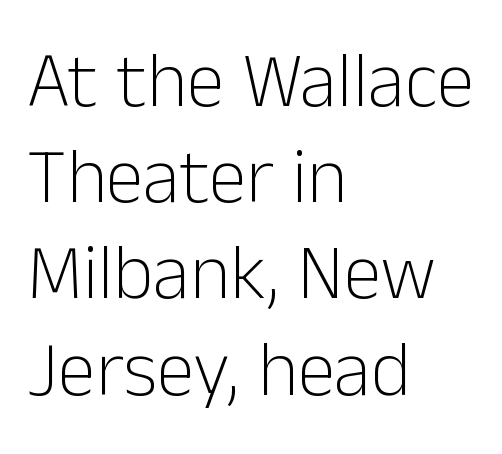
The image shows 77 px light sans-serif type, upright; set left-aligned, normal line spacing (1.25x), normal letter spacing, not underlined; low stroke contrast and a medium x-height.
